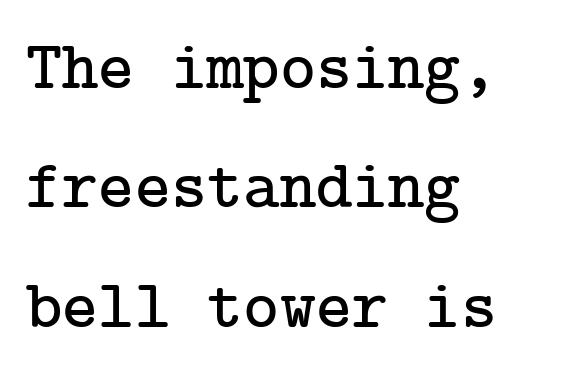
Q: Is the text italic (slanted)? A: No, it is upright.
Q: Is the typeface a serif or a sans-serif typeface? A: Serif.
Q: Is the text underlined? A: No.
Q: How is the paragraph aligned? A: Left-aligned.
Q: Is the spacing between letters normal or unusually wide? A: Normal.
Q: Width (condensed, normal, or wide)? A: Normal.
Q: Stroke contrast? A: Low.
Q: x-height? A: Medium.
